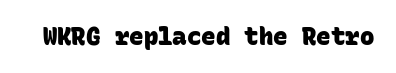
The image shows 24 px bold type; set normal letter spacing, not underlined.
